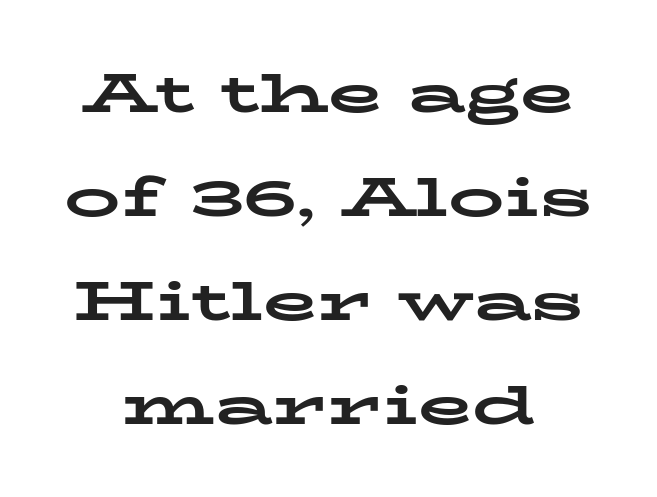
Q: Is the text bold? A: Yes.
Q: Is the text italic (slanted)? A: No, it is upright.
Q: Is the typeface a serif or a sans-serif typeface? A: Serif.
Q: Is the text underlined? A: No.
Q: Is the spacing between letters normal or unusually wide? A: Normal.
Q: Width (condensed, normal, or wide)? A: Wide.
Q: Stroke contrast? A: Low.
Q: x-height? A: Medium.
Q: Monospaced? A: No.
